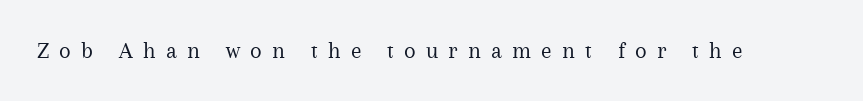
The image shows 24 px text type, upright; set unusually wide letter spacing (+0.42 em), not underlined.
